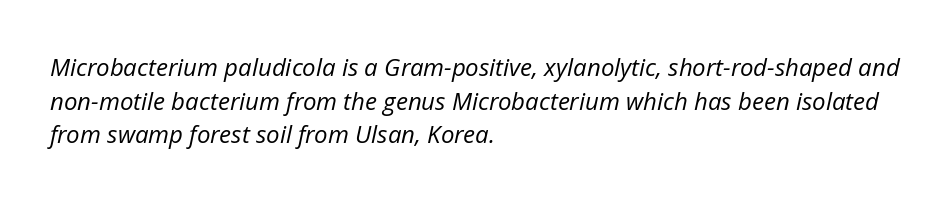
The image shows 24 px text type, italic (leaning right); set left-aligned, normal line spacing (1.4x), normal letter spacing, not underlined.
